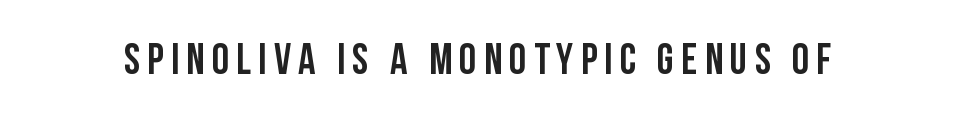
The image shows 43 px condensed sans-serif type, upright; set not underlined; low stroke contrast and a large x-height.
